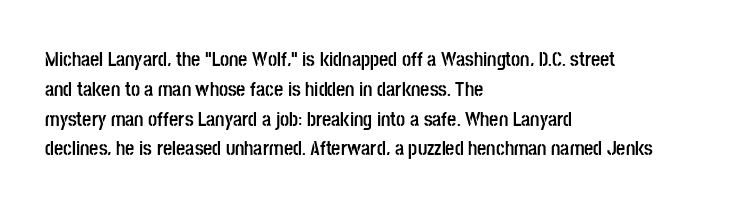
The image shows 20 px bold type, upright; set left-aligned, normal line spacing (1.49x), normal letter spacing, not underlined.
